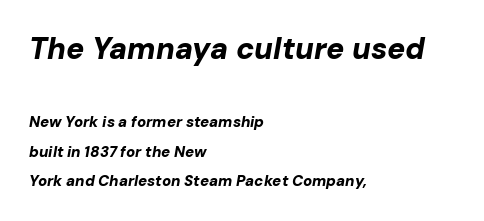
Q: Is the text bold? A: Yes.
Q: Is the text italic (slanted)? A: Yes, it leans right by about 10 degrees.
Q: Is the text underlined? A: No.
Q: How is the paragraph aligned? A: Left-aligned.
Q: Is the spacing between letters normal or unusually wide? A: Normal.
Q: Is the spacing between lines tight, normal or loose? A: Loose.
Q: Which block of text is set in a larger size, the first (top) or the second (bottom)? A: The first (top) one.
Q: Width (condensed, normal, or wide)? A: Normal.
Q: Stroke contrast? A: Low.
Q: x-height? A: Medium.
Q: Monospaced? A: No.
